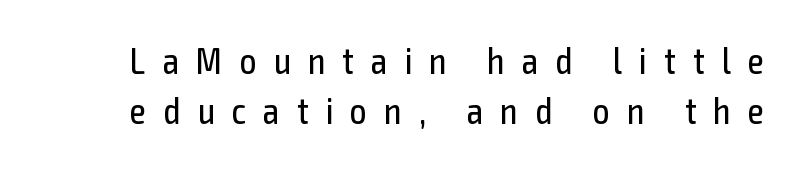
The image shows 37 px regular-weight, condensed sans-serif type, upright; set normal line spacing (1.34x), unusually wide letter spacing (+0.46 em), not underlined; a medium x-height.
